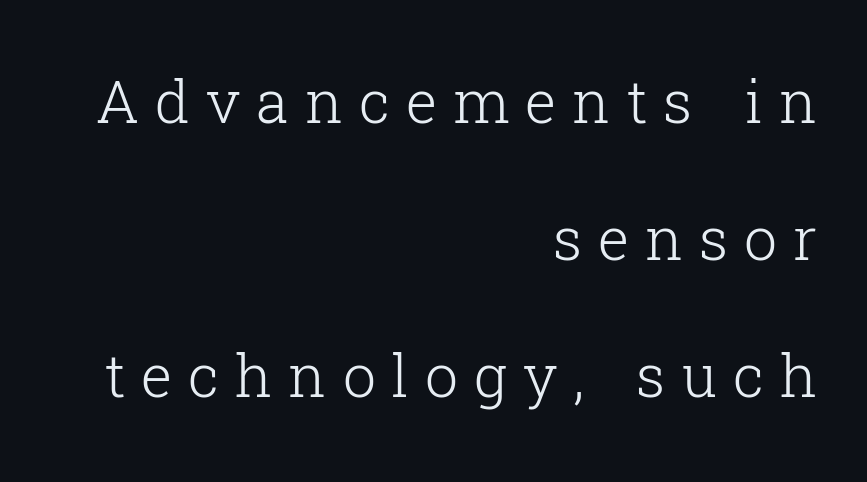
{"serif": "yes", "italic": "no", "bold": "no", "weight": "light", "width": "normal", "stroke_contrast": "low", "x_height": "medium", "monospaced": "no", "underline": "no", "align": "right", "line_spacing": "loose", "line_spacing_ratio": 2.32, "letter_spacing": "wide", "letter_spacing_em": 0.27, "glyph_px": 59}
